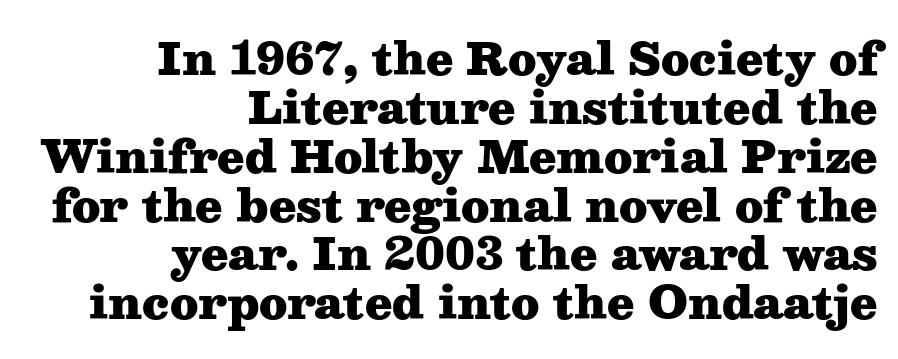
{"serif": "yes", "italic": "no", "bold": "yes", "weight": "heavy", "width": "wide", "stroke_contrast": "medium", "x_height": "medium", "monospaced": "no", "underline": "no", "align": "right", "line_spacing": "tight", "line_spacing_ratio": 1.11, "letter_spacing": "normal", "letter_spacing_em": 0.0, "glyph_px": 44}
